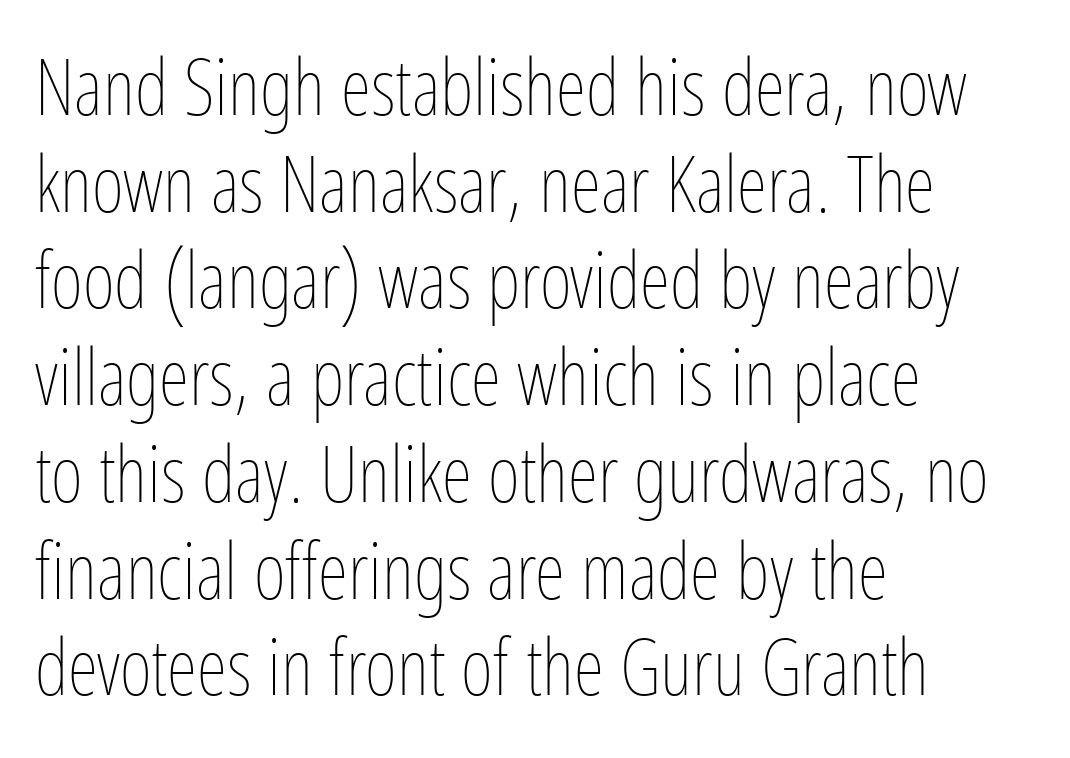
The image shows 78 px thin, condensed type, upright; set left-aligned, line spacing 1.24x, normal letter spacing, not underlined; low stroke contrast and a medium x-height.
